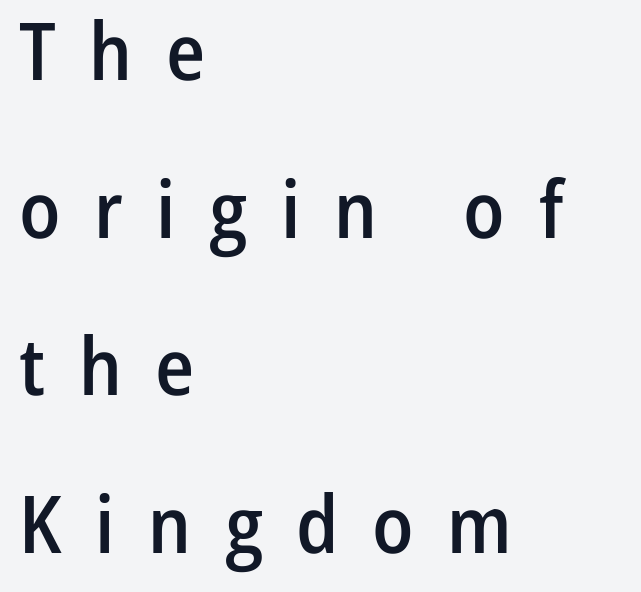
{"serif": "no", "italic": "no", "bold": "semi", "weight": "semibold", "width": "condensed", "stroke_contrast": "low", "x_height": "medium", "monospaced": "no", "underline": "no", "align": "left", "line_spacing": "loose", "line_spacing_ratio": 1.97, "letter_spacing": "wide", "letter_spacing_em": 0.42, "glyph_px": 80}
